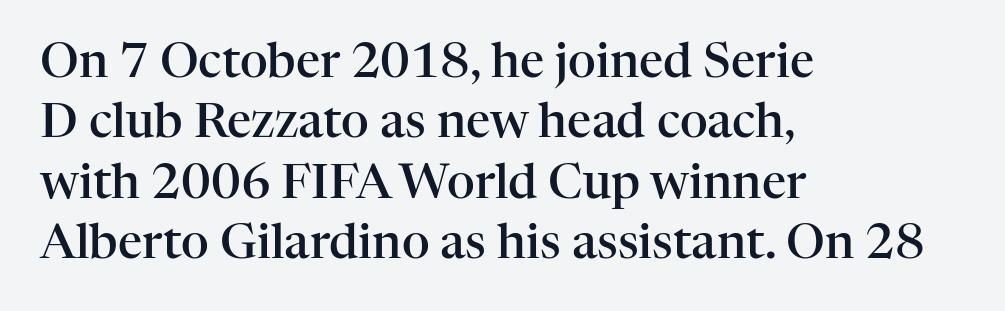
Honestly, the row spacing looks completely unremarkable. Just letters on the line, the space beneath them empty. A bit beefed up — I'd call it semibold rather than bold. Every stem runs plumb, perpendicular to the baseline.
